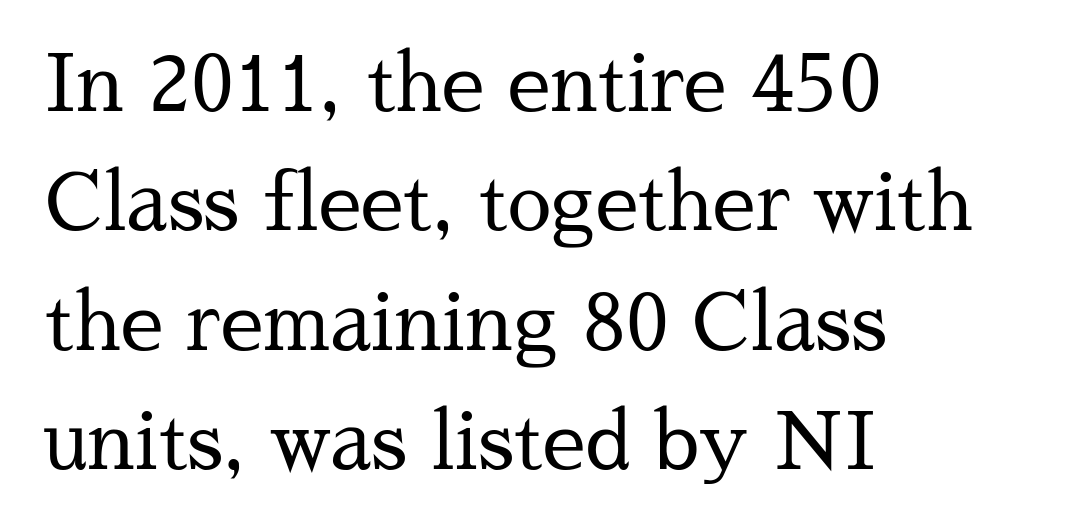
The image shows 78 px regular-weight serif type, upright; set left-aligned, normal line spacing (1.53x), normal letter spacing, not underlined; medium stroke contrast and a medium x-height.
